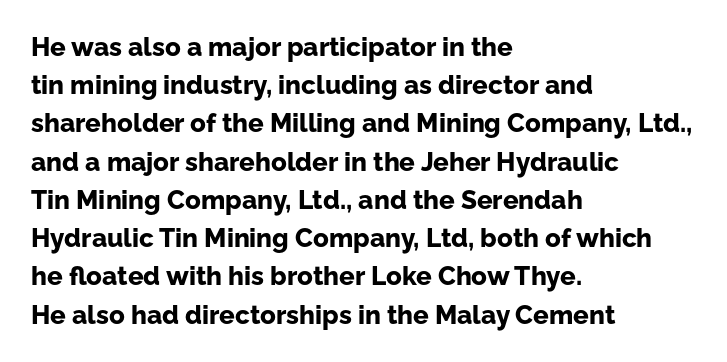
{"italic": "no", "bold": "yes", "underline": "no", "align": "left", "line_spacing": "normal", "line_spacing_ratio": 1.47, "letter_spacing": "normal", "letter_spacing_em": 0.0, "glyph_px": 26}
